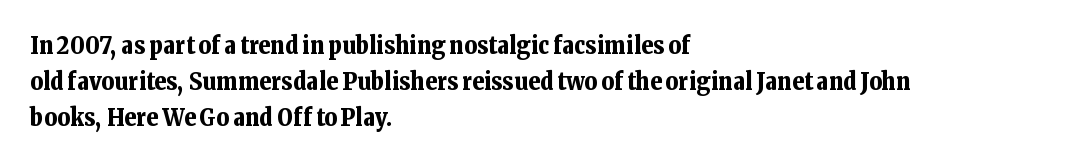
Italic: no, the glyphs are upright roman. Reading down the column, the eye jumps a familiar distance to each next line. Each row of text sits above clean, open space. Chunky letters — that's bold for sure.
